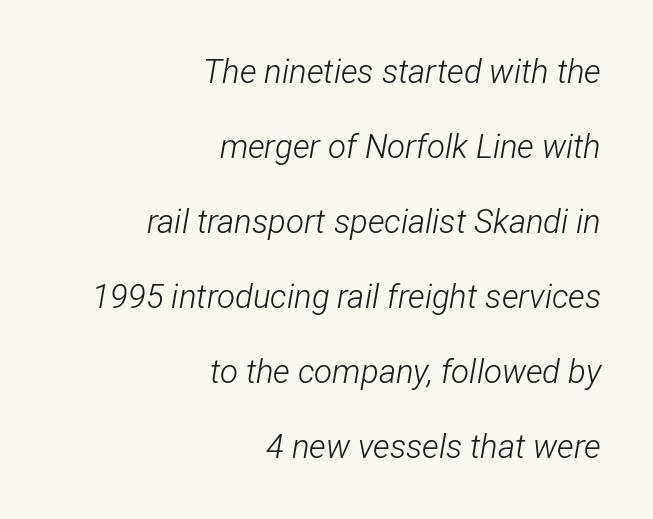
Q: Is the text bold? A: No.
Q: Is the text italic (slanted)? A: Yes, it leans right by about 12 degrees.
Q: Is the text underlined? A: No.
Q: How is the paragraph aligned? A: Right-aligned.
Q: Is the spacing between letters normal or unusually wide? A: Normal.
Q: Is the spacing between lines tight, normal or loose? A: Loose.
Q: Width (condensed, normal, or wide)? A: Condensed.
Q: Stroke contrast? A: Low.
Q: x-height? A: Medium.
Q: Monospaced? A: No.
